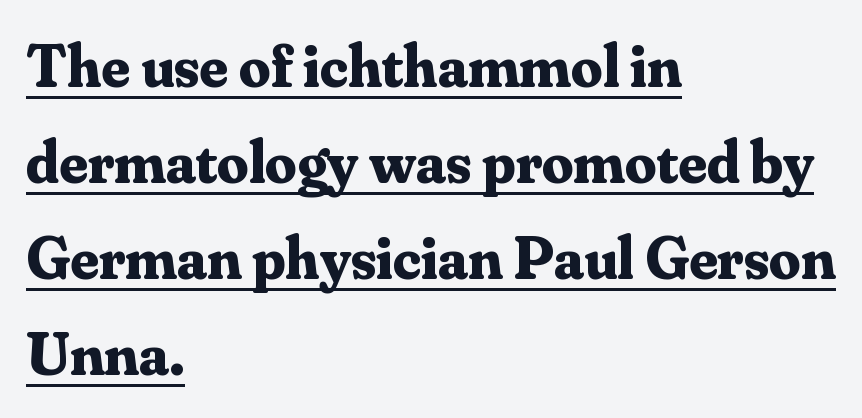
{"serif": "yes", "italic": "no", "bold": "yes", "weight": "bold", "width": "normal", "stroke_contrast": "medium", "x_height": "small", "monospaced": "no", "underline": "yes", "align": "left", "line_spacing": "normal", "line_spacing_ratio": 1.55, "letter_spacing": "normal", "letter_spacing_em": 0.0, "glyph_px": 62}
